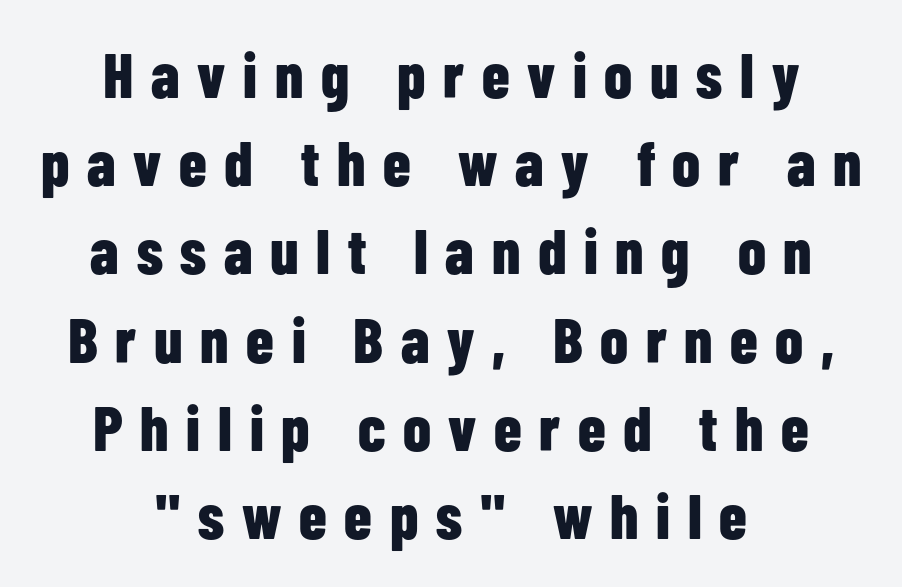
{"serif": "no", "italic": "no", "bold": "yes", "weight": "bold", "width": "condensed", "stroke_contrast": "low", "x_height": "medium", "monospaced": "no", "underline": "no", "align": "center", "line_spacing": "normal", "line_spacing_ratio": 1.4, "letter_spacing": "wide", "letter_spacing_em": 0.28, "glyph_px": 63}
